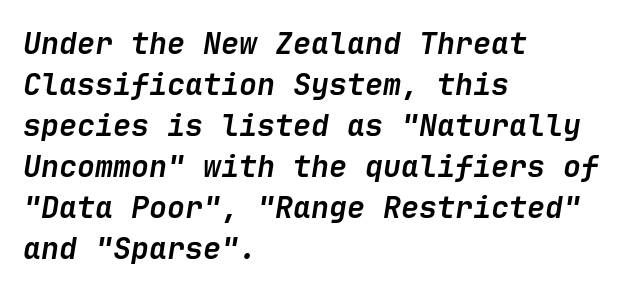
The image shows 30 px semibold type, italic (leaning right); set left-aligned, normal line spacing (1.37x), normal letter spacing, not underlined; low stroke contrast and a medium x-height.
